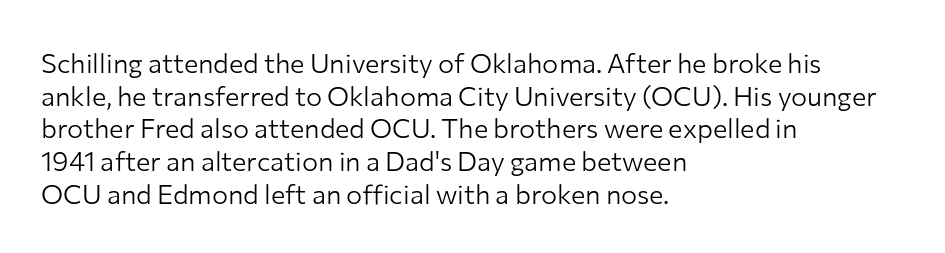
Q: Is the text bold? A: No.
Q: Is the text italic (slanted)? A: No, it is upright.
Q: Is the text underlined? A: No.
Q: How is the paragraph aligned? A: Left-aligned.
Q: Is the spacing between letters normal or unusually wide? A: Normal.
